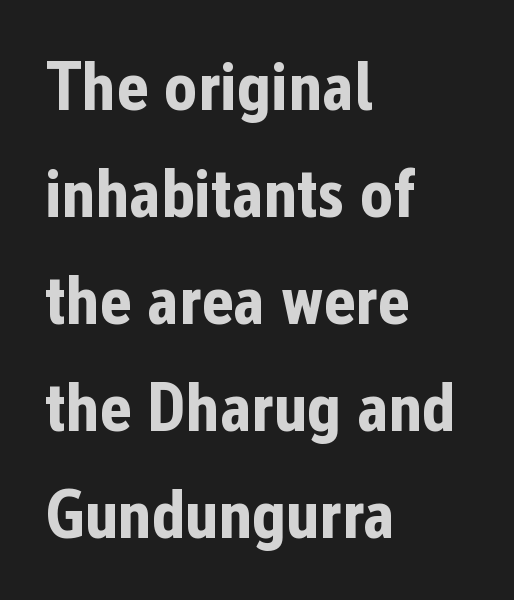
If you drew a line through each stem, it would be perfectly vertical. These lines are set flush left with a ragged right edge. The designer left line spacing at the default. The face used here is proportionally spaced, like ordinary book or web type. On the weight axis this lands at bold, roughly 700.
